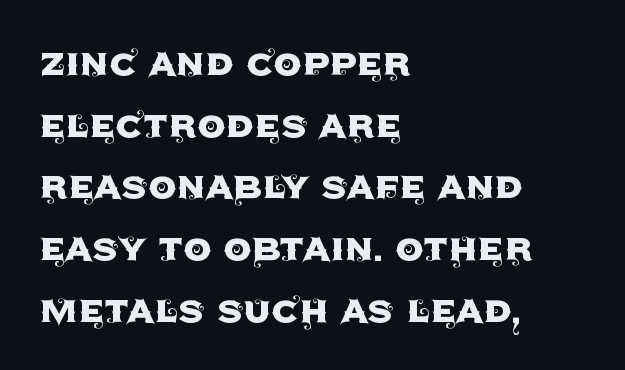
The ragged edge is on the right, which tells us the setting is flush left. Varying glyph widths throughout — classic text-font behaviour. The specimen omits any rule beneath the text block's lines. A typesetter would mark this as roman, not italic. In terms of leading, this rendering sits right in the middle. Letterform terminals end flat and unadorned throughout the passage.
